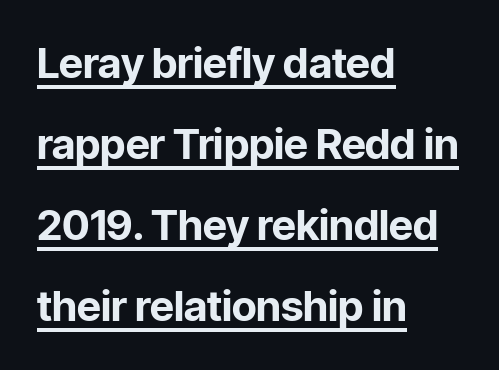
The rag falls on the right side of this text block. Looks like regular typesetting: each glyph gets only the width it needs. The lettering is marked with a stroke running underneath it. Set as a true bold cut, around the 700 mark. Designer's note — italics off, roman on.
